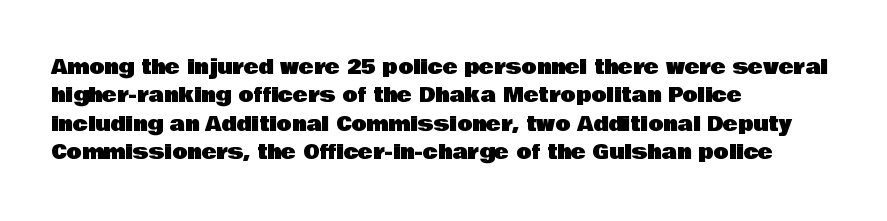
{"italic": "no", "underline": "no", "align": "left", "line_spacing": "normal", "line_spacing_ratio": 1.42, "letter_spacing": "normal", "letter_spacing_em": 0.0, "glyph_px": 20}
